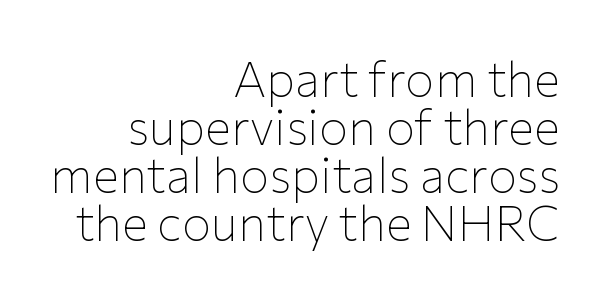
{"serif": "no", "italic": "no", "bold": "no", "weight": "thin", "width": "normal", "stroke_contrast": "low", "x_height": "medium", "monospaced": "no", "underline": "no", "align": "right", "line_spacing": "tight", "line_spacing_ratio": 0.98, "letter_spacing": "normal", "letter_spacing_em": 0.0, "glyph_px": 49}
